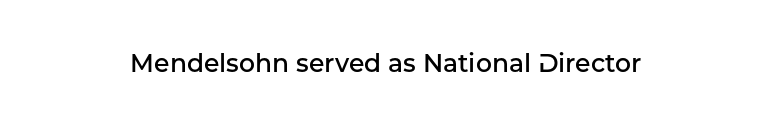
The letters stand upright; this is a roman face. Words appear dense and cohesive because spacing is normal. What weight is shown? A semibold, between regular and bold. The passage shown is not underscored anywhere.
